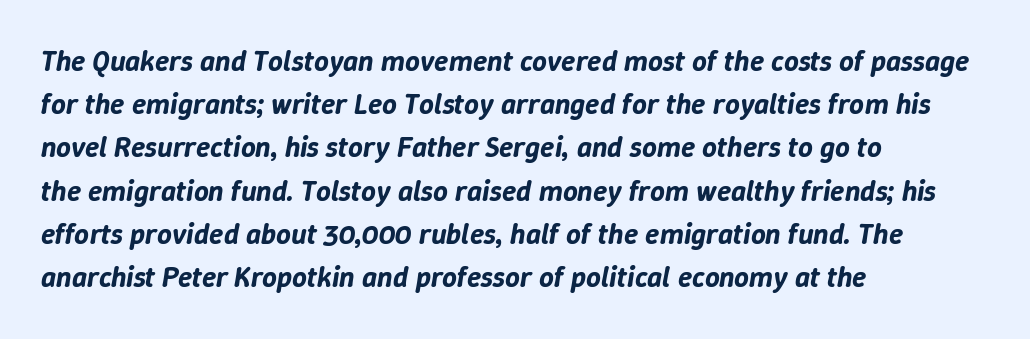
Glance below the letters and you will spot only blank space. Each line starts at the same left margin while the right side varies. Italic? Definitely — the glyphs are oblique. This sample uses plain, unmodified letter spacing. Note the varied advance widths — an 'i' is clearly narrower than an 'm'. Reading down the column, the eye jumps a familiar distance to each next line.
